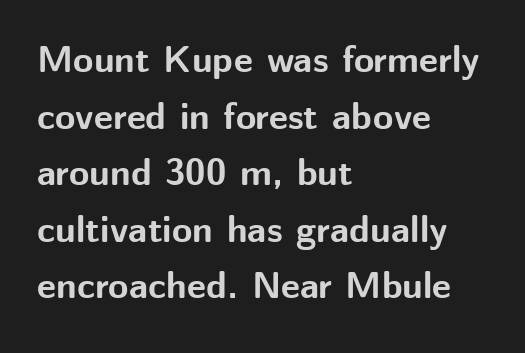
Q: Is the text bold? A: Yes.
Q: Is the text italic (slanted)? A: No, it is upright.
Q: Is the typeface a serif or a sans-serif typeface? A: Sans-serif.
Q: Is the text underlined? A: No.
Q: How is the paragraph aligned? A: Left-aligned.
Q: Is the spacing between letters normal or unusually wide? A: Normal.
Q: Is the spacing between lines tight, normal or loose? A: Normal.
Q: Width (condensed, normal, or wide)? A: Normal.
Q: Stroke contrast? A: Medium.
Q: x-height? A: Medium.
Q: Monospaced? A: No.
